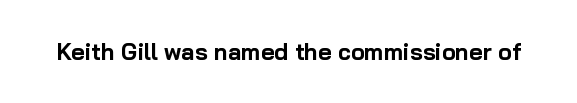
Notice how thick the strokes are: this is what a full bold looks like. In terms of letterspacing, this is plain default setting. The specimen omits any rule beneath the text block's lines. The lettering stays uniformly vertical, giving the passage a roman look.
